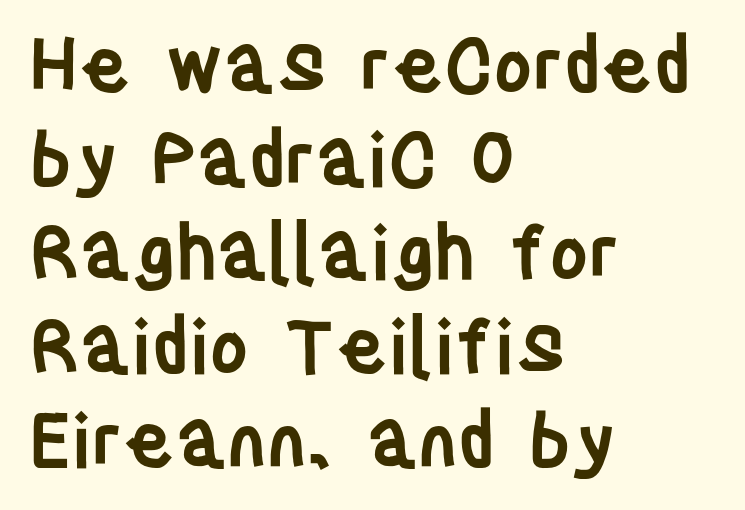
The image shows 75 px semibold, condensed sans-serif type, upright; set left-aligned, normal line spacing (1.25x), normal letter spacing, not underlined; low stroke contrast and a large x-height.
